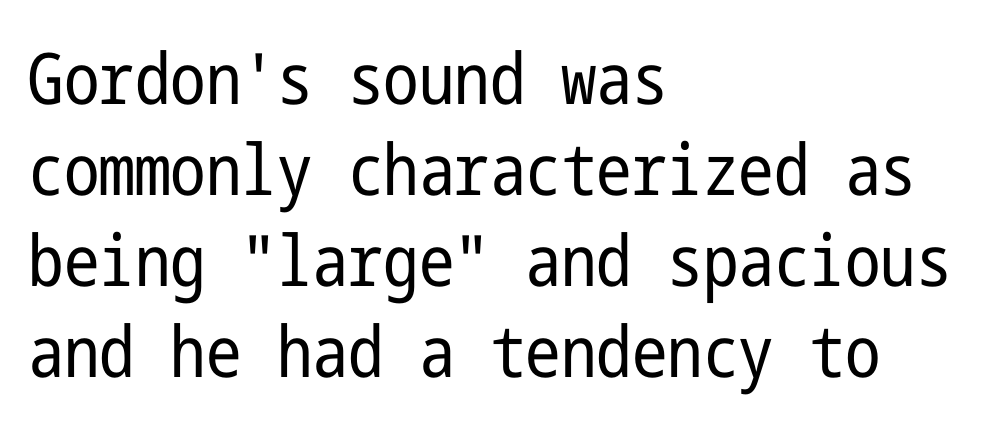
A student would call this left alignment; a typographer would say flush left, rag right. Between one letter and the next there's only the usual sliver of space. Quick note: not italic, upright. Each stroke keeps to a modest, everyday thickness or less.
